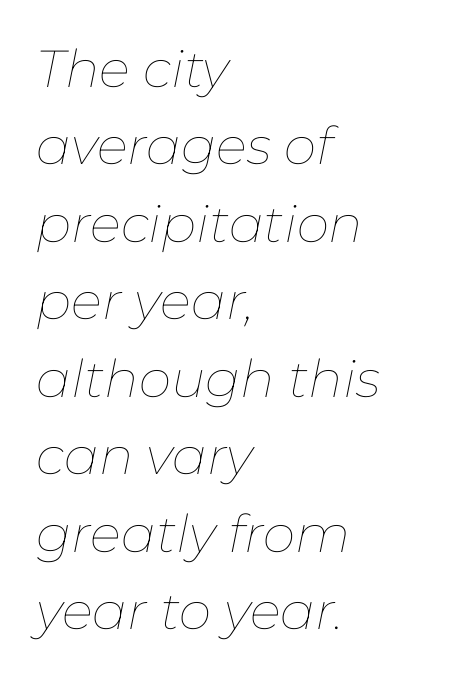
Q: Is the text bold? A: No.
Q: Is the text italic (slanted)? A: Yes, it leans right by about 11 degrees.
Q: Is the text underlined? A: No.
Q: How is the paragraph aligned? A: Left-aligned.
Q: Is the spacing between letters normal or unusually wide? A: Normal.
Q: Is the spacing between lines tight, normal or loose? A: Normal.
Q: Width (condensed, normal, or wide)? A: Normal.
Q: Stroke contrast? A: Low.
Q: x-height? A: Medium.
Q: Monospaced? A: No.
